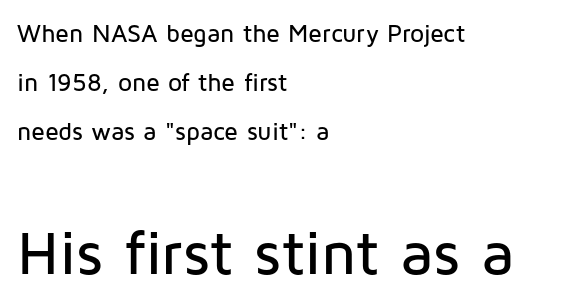
{"serif": "no", "italic": "no", "width": "normal", "stroke_contrast": "low", "x_height": "medium", "monospaced": "no", "underline": "no", "align": "left", "line_spacing": "loose", "line_spacing_ratio": 1.96, "letter_spacing": "normal", "letter_spacing_em": 0.0, "larger_block": "second", "size_ratio": 2.48, "glyph_px": 62}
